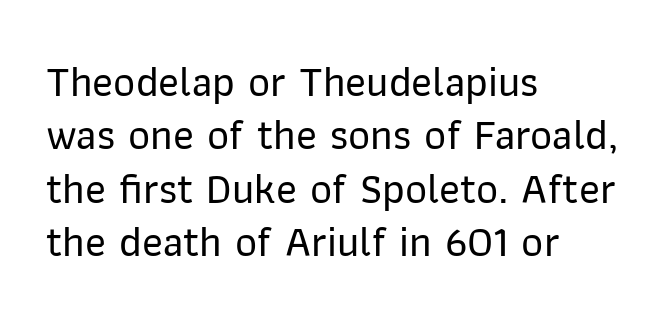
{"serif": "no", "italic": "no", "width": "normal", "stroke_contrast": "low", "x_height": "medium", "monospaced": "no", "underline": "no", "align": "left", "line_spacing_ratio": 1.24, "letter_spacing": "normal", "letter_spacing_em": 0.0, "glyph_px": 43}
